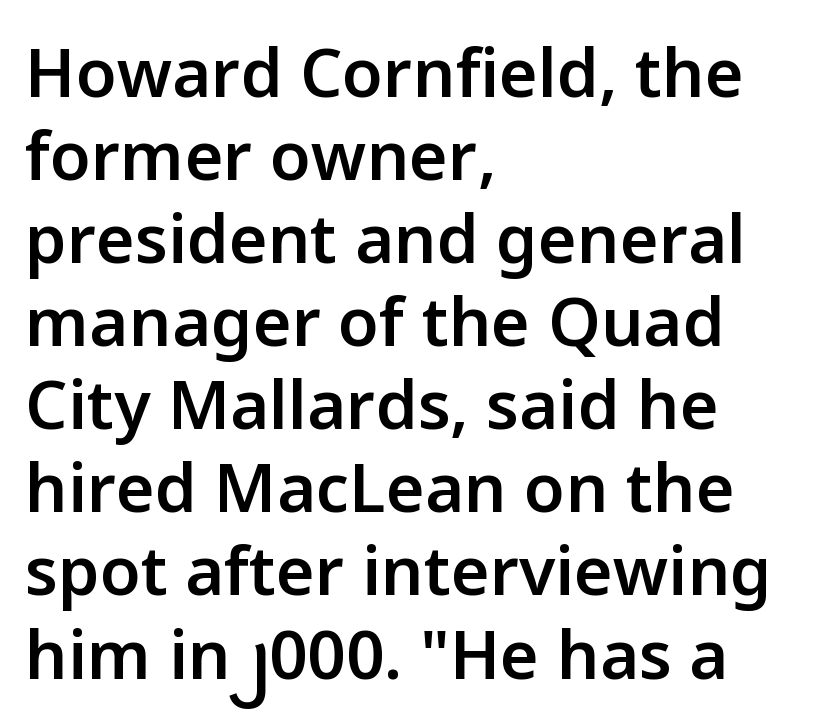
The image shows 67 px semibold sans-serif type, upright; set left-aligned, line spacing 1.24x, normal letter spacing, not underlined; low stroke contrast and a medium x-height.
